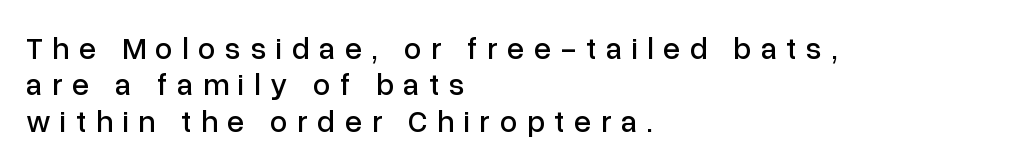
The image shows 31 px sans-serif type, upright; set left-aligned, line spacing 1.17x, unusually wide letter spacing (+0.31 em), not underlined; low stroke contrast and a medium x-height.
